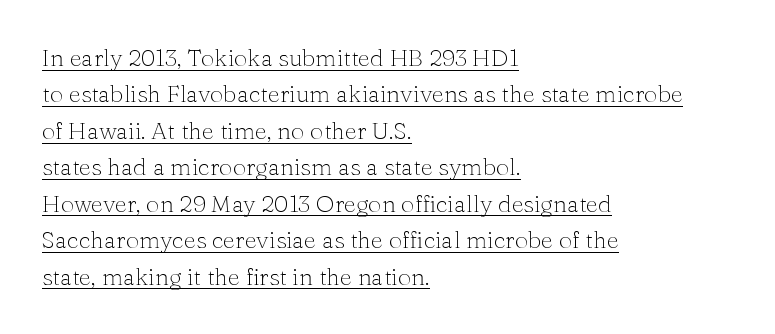
Is the stroke heavy? The answer is a plain regular-or-lighter. If you drew a line through each stem, it would be perfectly vertical. Vertical spacing — default. A classic flush-left, rag-right setting is used for this passage.
